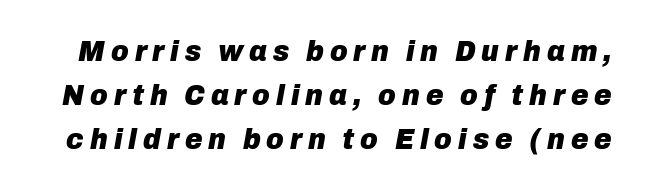
The image shows 30 px heavy type, italic (leaning right); set normal line spacing (1.47x), unusually wide letter spacing (+0.2 em), not underlined; low stroke contrast and a medium x-height.
